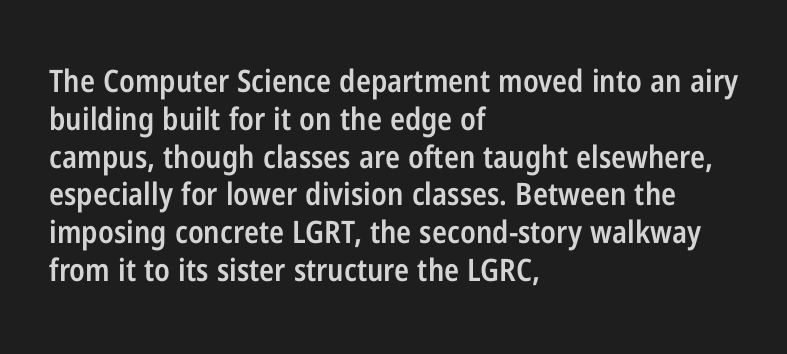
The image shows 31 px semibold, condensed sans-serif type, upright; set left-aligned, line spacing 1.22x, normal letter spacing, not underlined; low stroke contrast and a medium x-height.
